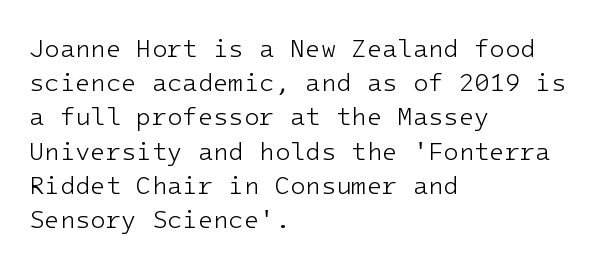
Q: Is the text bold? A: No.
Q: Is the text italic (slanted)? A: No, it is upright.
Q: Is the text underlined? A: No.
Q: How is the paragraph aligned? A: Left-aligned.
Q: Is the spacing between letters normal or unusually wide? A: Normal.
Q: Is the spacing between lines tight, normal or loose? A: Normal.
